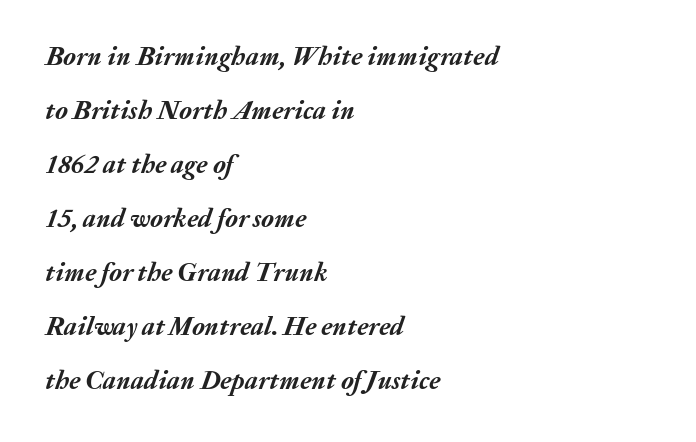
{"italic": "yes", "lean": "right", "slant_degrees": 20, "bold": "yes", "underline": "no", "align": "left", "line_spacing": "loose", "line_spacing_ratio": 2.08, "letter_spacing": "normal", "letter_spacing_em": 0.0, "glyph_px": 26}
